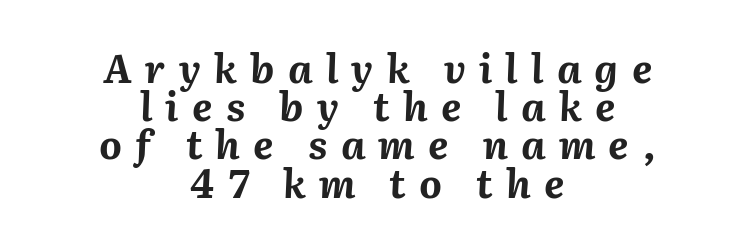
You'd pick this weight for a headline — it's a proper bold. Designer's note — italics engaged. A typesetter would call this proportional, since set widths differ per character. Whoever set this chose condensed vertical rhythm over breathing room. Inter-character spacing is expanded well beyond the font's built-in metrics. Underline: absent.
